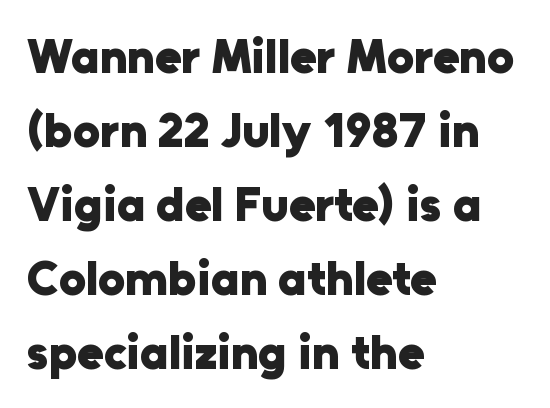
Q: Is the text bold? A: Yes.
Q: Is the text italic (slanted)? A: No, it is upright.
Q: Is the typeface a serif or a sans-serif typeface? A: Sans-serif.
Q: Is the text underlined? A: No.
Q: How is the paragraph aligned? A: Left-aligned.
Q: Is the spacing between letters normal or unusually wide? A: Normal.
Q: Is the spacing between lines tight, normal or loose? A: Normal.
Q: Width (condensed, normal, or wide)? A: Normal.
Q: Stroke contrast? A: Low.
Q: x-height? A: Medium.
Q: Monospaced? A: No.
